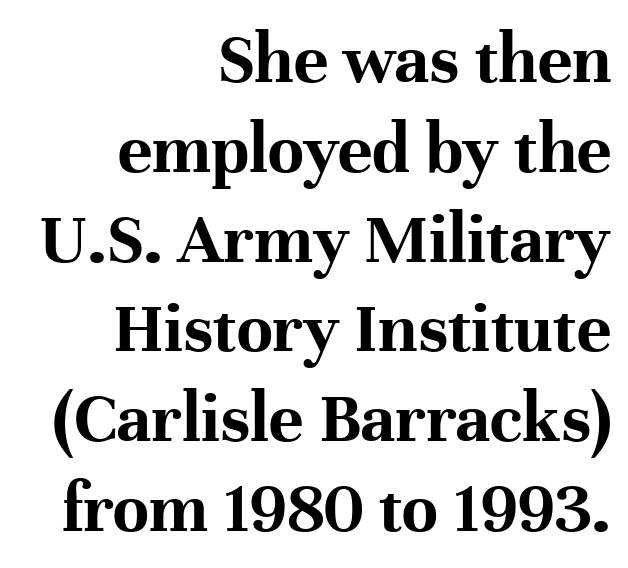
Notice how the passage keeps a crisp vertical edge on the right only. This is serif lettering, the kind often seen in printed books. Weight check: bold — yes, fully. This sample has the flowing, uneven cadence of proportional lettering. The baseline area is clear.
